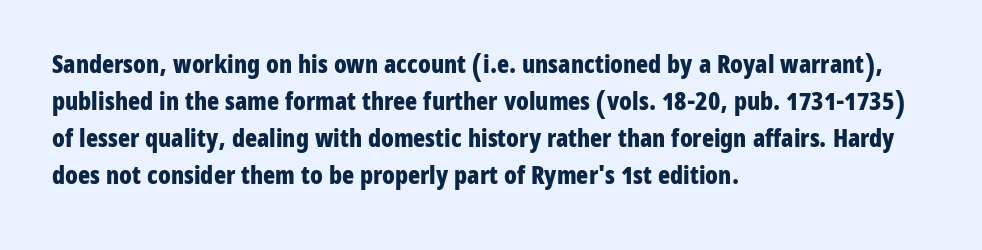
{"italic": "no", "bold": "yes", "underline": "no", "align": "left", "line_spacing": "normal", "line_spacing_ratio": 1.48, "letter_spacing": "normal", "letter_spacing_em": 0.0, "glyph_px": 25}
